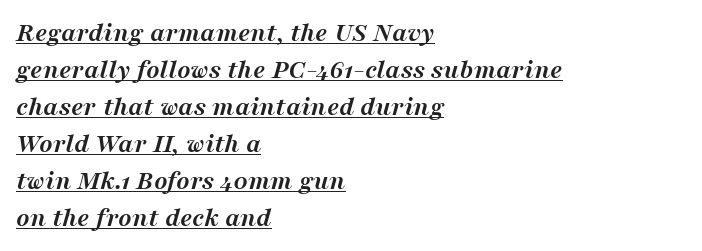
{"serif": "yes", "italic": "yes", "lean": "right", "slant_degrees": 16, "bold": "yes", "weight": "semibold", "width": "normal", "stroke_contrast": "medium", "x_height": "medium", "monospaced": "no", "underline": "yes", "align": "left", "line_spacing": "normal", "line_spacing_ratio": 1.32, "letter_spacing": "normal", "letter_spacing_em": 0.0, "glyph_px": 28}
